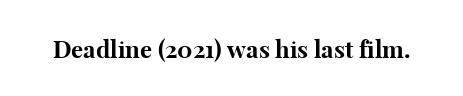
What stands out about the letter spacing? Nothing — it is the standard amount. Upright lettering throughout. Bold? Absolutely — the strokes are thick and heavy. The glyphs are unaccompanied by any horizontal stroke below them.
